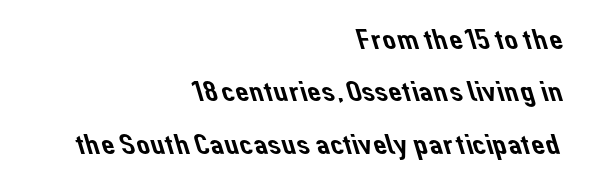
To sum up the face: it is a sans, with no serifs. Where is the straight margin? On the right. In terms of letterspacing, this is plain default setting. The specimen omits any rule beneath the text block's lines. Proportional: the letters do not fall into vertical columns.
